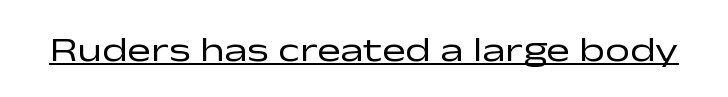
{"serif": "no", "italic": "no", "bold": "no", "weight": "regular", "width": "wide", "stroke_contrast": "low", "x_height": "medium", "monospaced": "no", "underline": "yes", "letter_spacing": "normal", "letter_spacing_em": 0.0, "glyph_px": 35}
